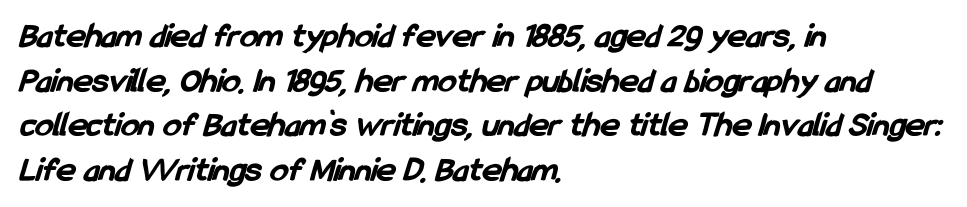
{"serif": "no", "bold": "yes", "weight": "bold", "width": "condensed", "stroke_contrast": "low", "x_height": "medium", "monospaced": "no", "underline": "no", "align": "left", "line_spacing_ratio": 1.24, "letter_spacing": "normal", "letter_spacing_em": 0.0, "glyph_px": 36}
